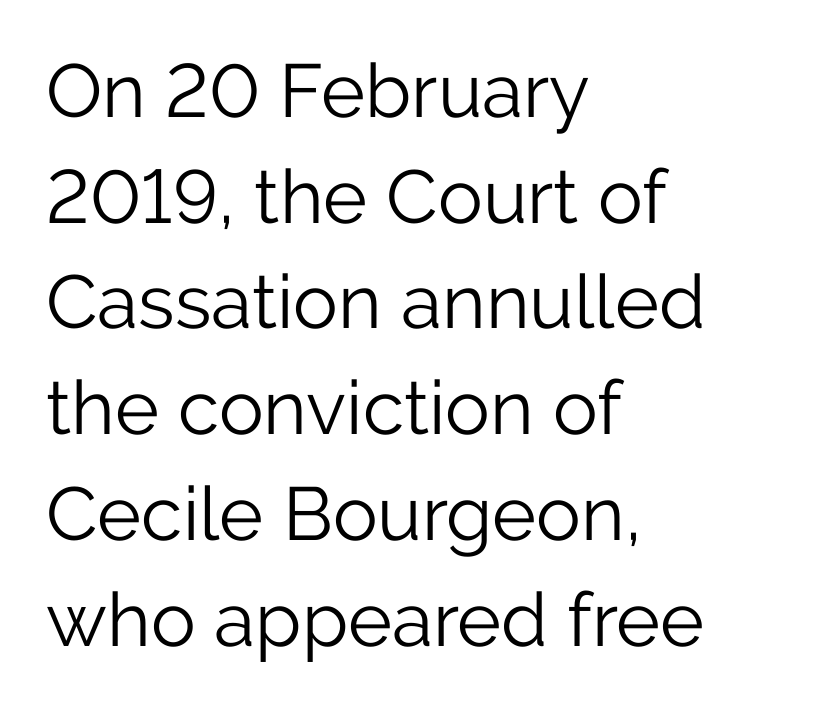
A student would call this left alignment; a typographer would say flush left, rag right. If you drew a line through each stem, it would be perfectly vertical. Rows of type keep a routine distance in the vertical direction. Caption: face not bold, strokes unweighted. The specimen omits any rule beneath the text block's lines. Here the designer chose a conventional face with non-uniform glyph widths.
